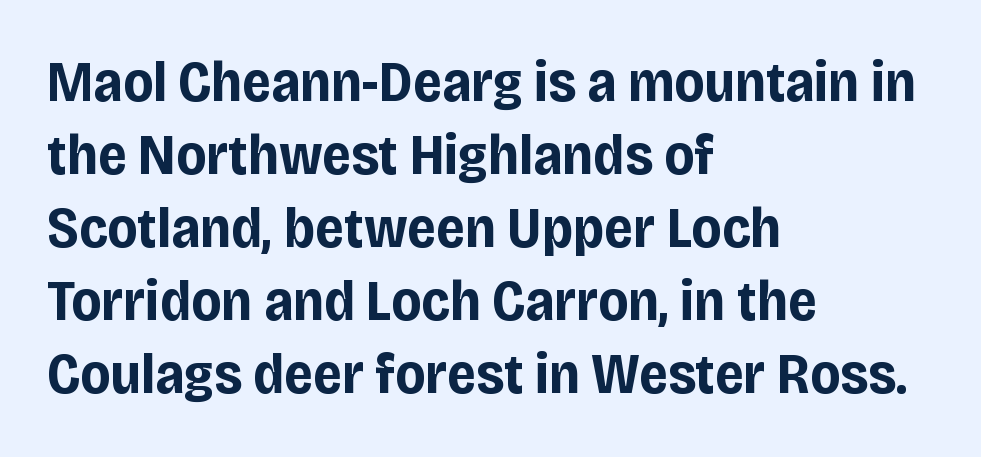
Q: Is the text bold? A: Yes.
Q: Is the text italic (slanted)? A: No, it is upright.
Q: Is the typeface a serif or a sans-serif typeface? A: Sans-serif.
Q: Is the text underlined? A: No.
Q: How is the paragraph aligned? A: Left-aligned.
Q: Is the spacing between letters normal or unusually wide? A: Normal.
Q: Is the spacing between lines tight, normal or loose? A: Normal.
Q: Width (condensed, normal, or wide)? A: Condensed.
Q: Stroke contrast? A: Low.
Q: x-height? A: Large.
Q: Monospaced? A: No.
